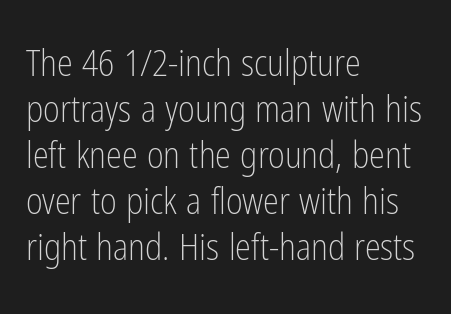
The face looks like a standard text weight, possibly lighter. Honestly, the row spacing looks completely unremarkable. Between one letter and the next there's only the usual sliver of space. The setting favours the left margin, as ordinary paragraphs usually do.
